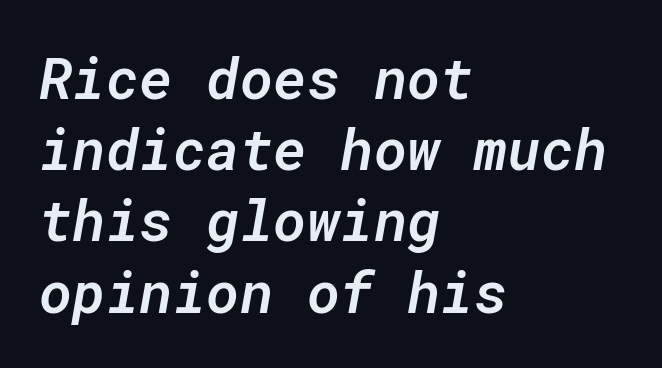
A typesetter would mark this as italic. A typesetter would call this monospace, since all characters share one set width. Regular leading. The font is running at a semibold setting, under full bold. The space directly below the letters is spotless.
